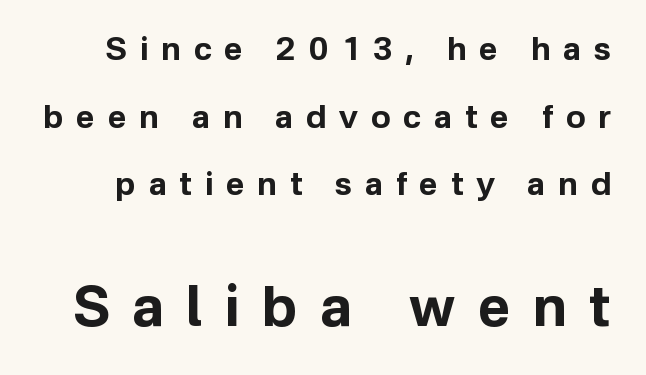
Q: Is the text bold? A: Yes.
Q: Is the text italic (slanted)? A: No, it is upright.
Q: Is the typeface a serif or a sans-serif typeface? A: Sans-serif.
Q: Is the text underlined? A: No.
Q: Is the spacing between letters normal or unusually wide? A: Unusually wide.
Q: Is the spacing between lines tight, normal or loose? A: Loose.
Q: Which block of text is set in a larger size, the first (top) or the second (bottom)? A: The second (bottom) one.
Q: Width (condensed, normal, or wide)? A: Normal.
Q: Stroke contrast? A: Low.
Q: x-height? A: Medium.
Q: Monospaced? A: No.
